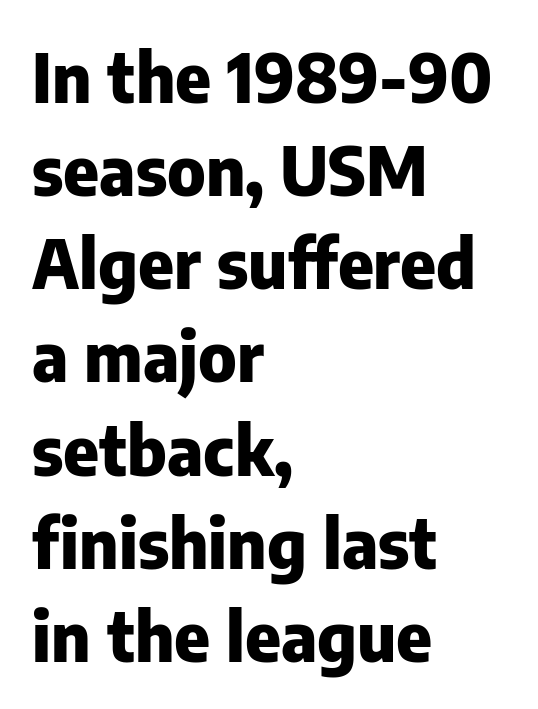
The passage shown is typed in a proportional face where columns would drift. The passage shown is emphatically bold. The typography opts for an upright posture over an oblique one. Is the block centered? No — it sits flush against the left margin.
